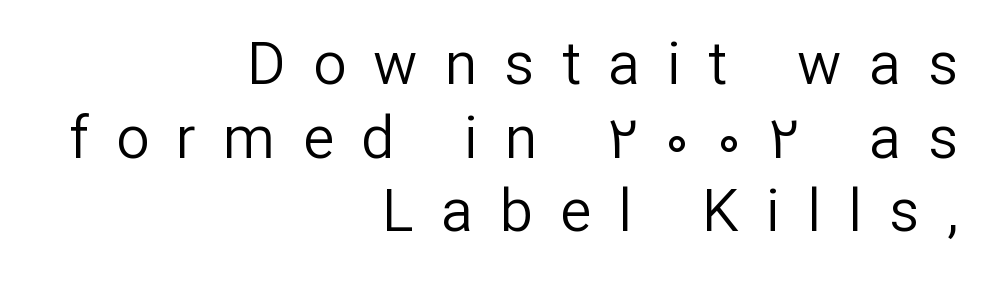
Q: Is the text bold? A: No.
Q: Is the text italic (slanted)? A: No, it is upright.
Q: Is the typeface a serif or a sans-serif typeface? A: Sans-serif.
Q: Is the text underlined? A: No.
Q: How is the paragraph aligned? A: Right-aligned.
Q: Is the spacing between letters normal or unusually wide? A: Unusually wide.
Q: Is the spacing between lines tight, normal or loose? A: Normal.
Q: Width (condensed, normal, or wide)? A: Normal.
Q: Stroke contrast? A: Low.
Q: x-height? A: Medium.
Q: Monospaced? A: No.
